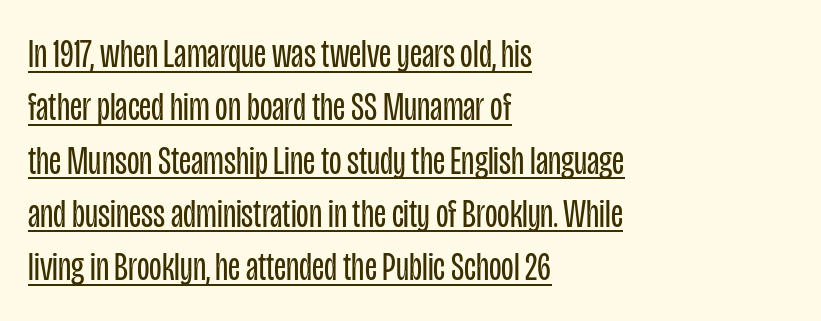
The type sits square on the baseline with zero lean. The gaps between neighbouring characters are ordinary and unremarkable. The typesetting does not lean heavy: it is not bold. The paragraph has a hard left edge and a soft right edge. A sans-serif font was chosen for this passage.
